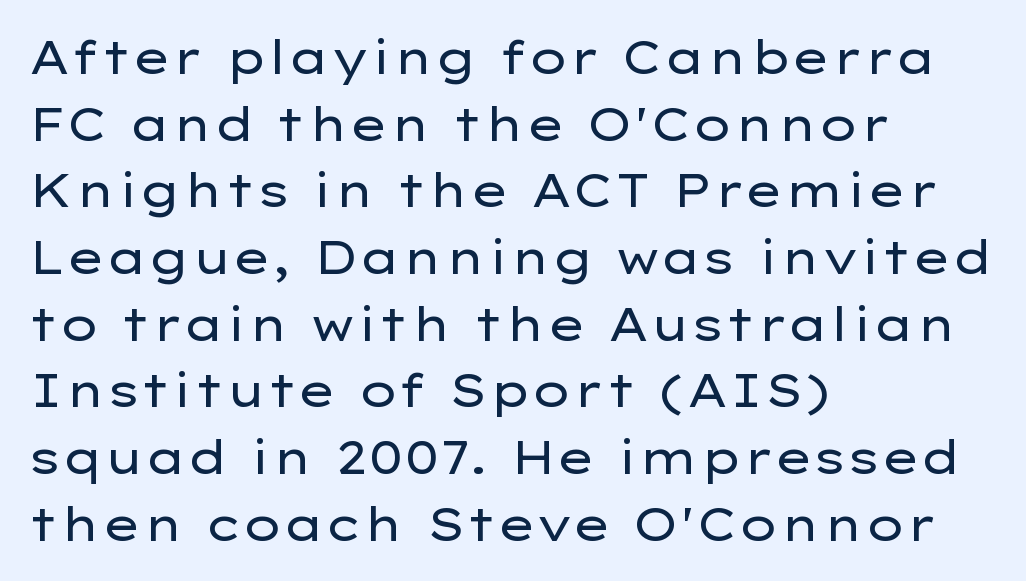
Do the characters align in a grid? No, the font is proportional. Letterform terminals end flat and unadorned throughout the passage. Tracking value appears to be zero — textbook default spacing. The strip under each line holds only bare page. Regular leading.
